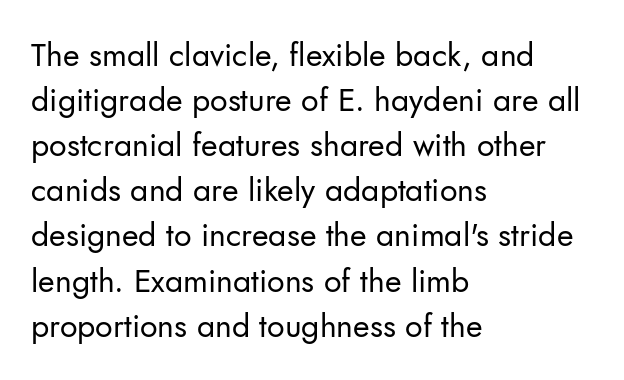
Words appear dense and cohesive because spacing is normal. Ink coverage per letter is moderate at most. The line-height multiplier appears to be the usual default. Rendered with straight, roman letterforms.
